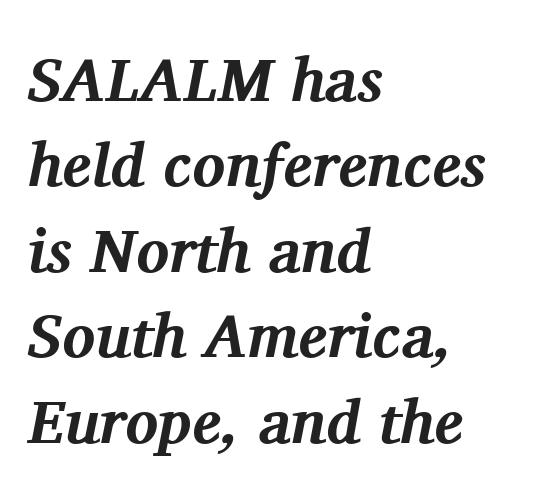
The image shows 61 px bold serif type, italic (leaning right); set left-aligned, normal line spacing (1.4x), normal letter spacing, not underlined; medium stroke contrast and a medium x-height.
